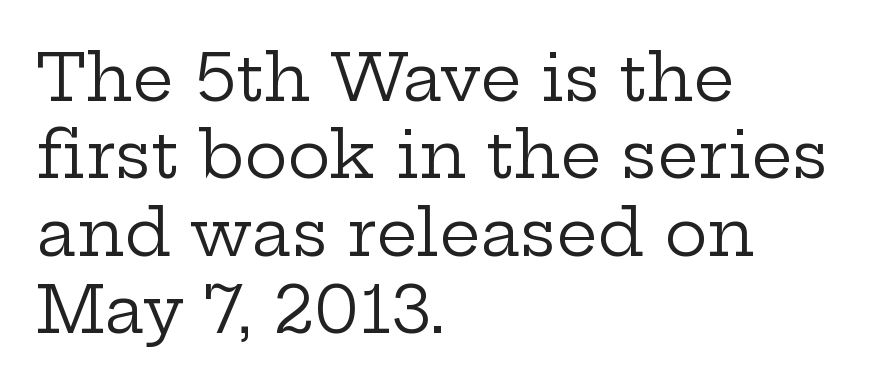
The line texture is even and compact thanks to regular tracking. The area under the type is left untouched. Short and long lines alike share a common starting point at left. These lines are rendered in a variable-pitch font.
